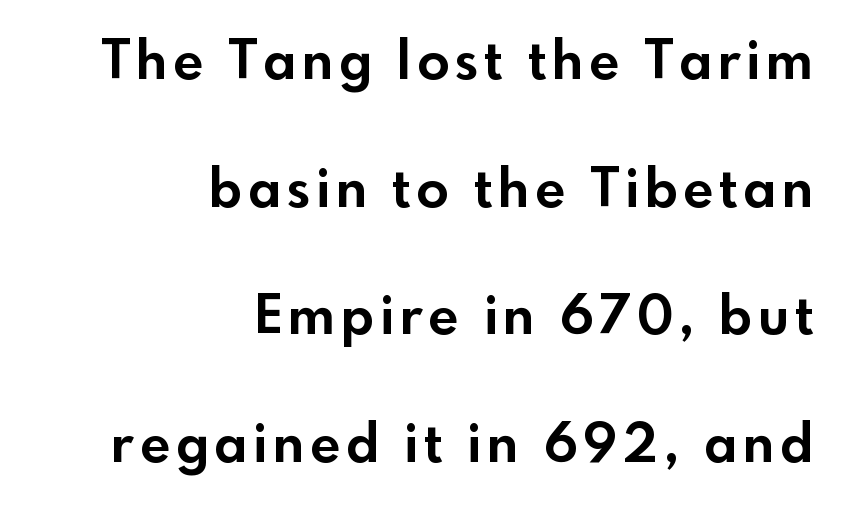
Q: Is the text bold? A: Yes.
Q: Is the text italic (slanted)? A: No, it is upright.
Q: Is the typeface a serif or a sans-serif typeface? A: Sans-serif.
Q: Is the text underlined? A: No.
Q: How is the paragraph aligned? A: Right-aligned.
Q: Is the spacing between lines tight, normal or loose? A: Loose.
Q: Width (condensed, normal, or wide)? A: Normal.
Q: x-height? A: Small.
Q: Monospaced? A: No.
